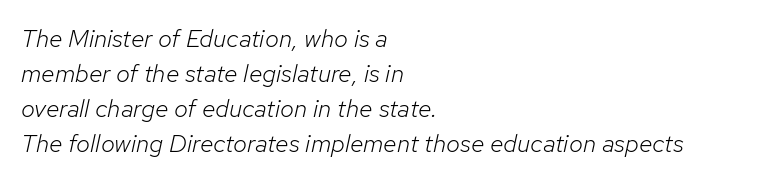
The letters sit at their default tracking, neither squeezed nor spread. The passage is arranged the way most books set body copy — flush left. Stems and bowls with no extra thickness — not bold. Vertical spacing — default.
